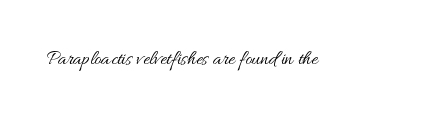
The image shows 20 px text type; set normal letter spacing, not underlined.
